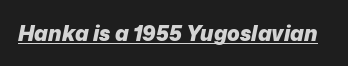
{"italic": "yes", "lean": "right", "slant_degrees": 12, "bold": "yes", "underline": "yes", "letter_spacing": "normal", "letter_spacing_em": 0.0, "glyph_px": 21}
